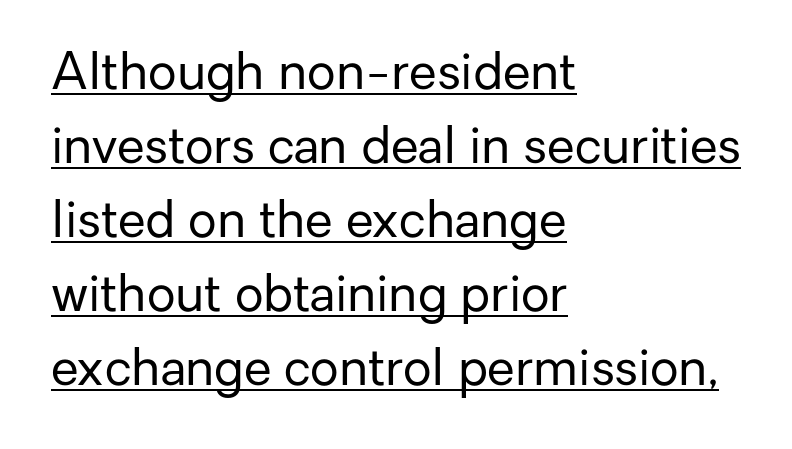
Caption: lettering with a line underneath. Typographically, this falls in the sans-serif category. Do the characters align in a grid? No, the font is proportional. The passage shown is not bold in any degree. The passage shown has conventional tracking throughout. It's the straight-up-and-down kind of type.
